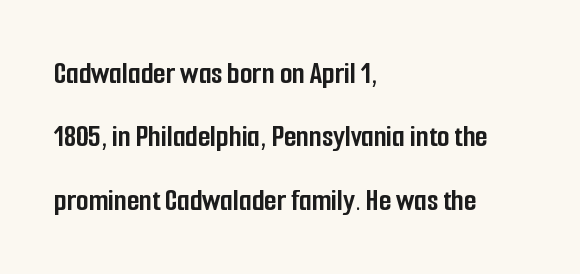
You could call the tracking neutral — neither tight nor loose. Every row of glyphs begins at an identical x-position on the left. Spacing verdict: proportional, widths tailored to each character. The type family on display is of the sans-serif kind. The passage shown is not underscored anywhere. Strong, thick strokes mark this as bold type.
